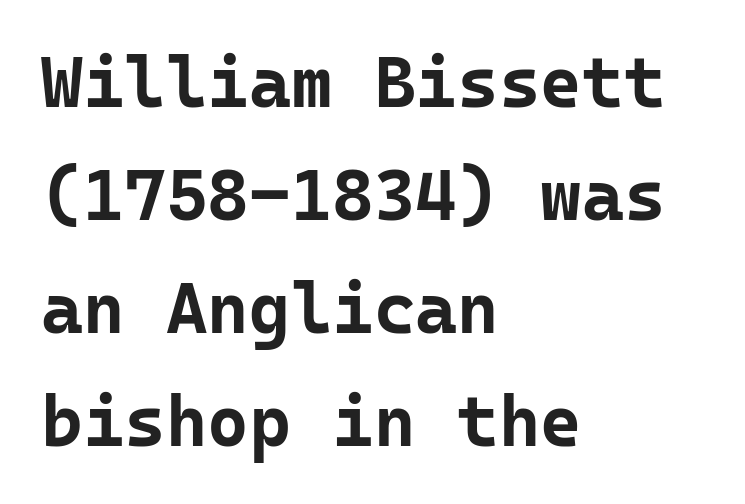
Q: Is the text bold? A: Yes.
Q: Is the text italic (slanted)? A: No, it is upright.
Q: Is the typeface a serif or a sans-serif typeface? A: Sans-serif.
Q: Is the text underlined? A: No.
Q: How is the paragraph aligned? A: Left-aligned.
Q: Is the spacing between letters normal or unusually wide? A: Normal.
Q: Is the spacing between lines tight, normal or loose? A: Normal.
Q: Width (condensed, normal, or wide)? A: Normal.
Q: Stroke contrast? A: Low.
Q: x-height? A: Medium.
Q: Monospaced? A: Yes.
